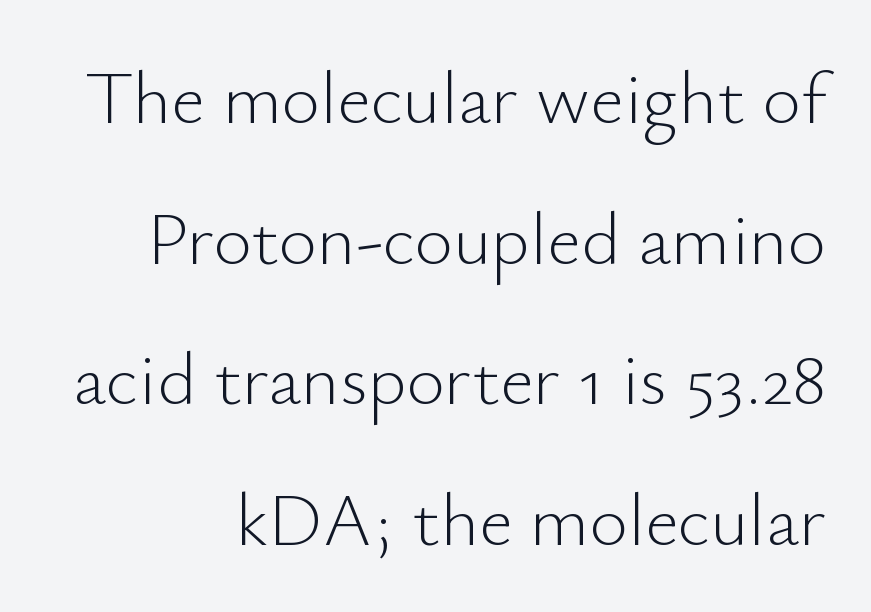
The image shows 74 px light sans-serif type, upright; set right-aligned, loose line spacing (1.9x), normal letter spacing, not underlined; low stroke contrast and a small x-height.
